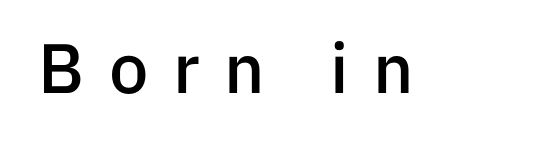
The letterforms stand isolated, each surrounded by extra space. This sample has the flowing, uneven cadence of proportional lettering. These lines were composed using upright roman letters. Type style note: lacks serifs. These words are printed semibold, heavier than regular yet not bold. Just letters on the line, the space beneath them empty.
